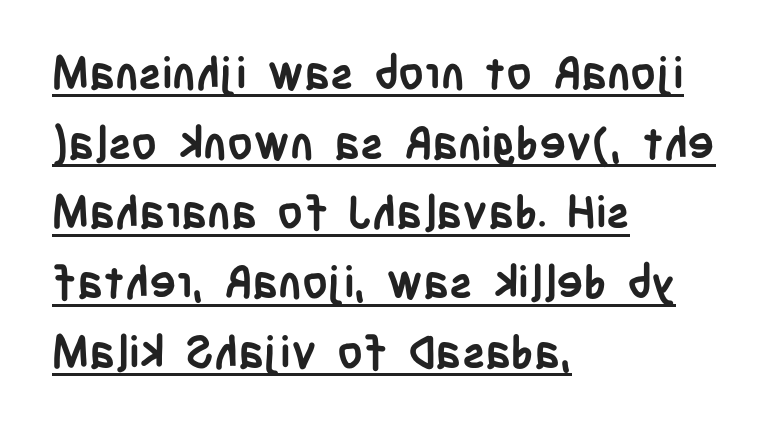
Each glyph is drawn with heavy, bold strokes. The ragged edge is on the right, which tells us the setting is flush left. The rendering keeps characters at their native spacing. This sample uses a sans-serif face.
